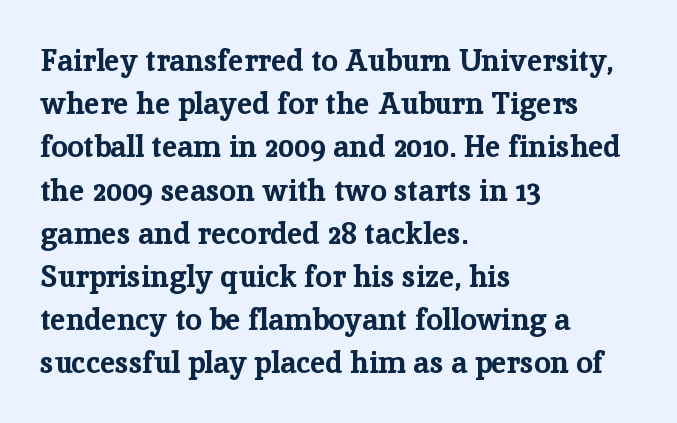
Q: Is the text bold? A: Yes.
Q: Is the text italic (slanted)? A: No, it is upright.
Q: Is the typeface a serif or a sans-serif typeface? A: Serif.
Q: Is the text underlined? A: No.
Q: How is the paragraph aligned? A: Left-aligned.
Q: Is the spacing between letters normal or unusually wide? A: Normal.
Q: Is the spacing between lines tight, normal or loose? A: Normal.
Q: Width (condensed, normal, or wide)? A: Normal.
Q: Stroke contrast? A: Low.
Q: x-height? A: Medium.
Q: Monospaced? A: No.
